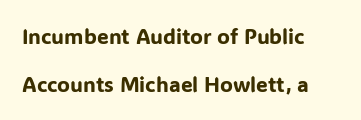
Q: Is the text italic (slanted)? A: No, it is upright.
Q: Is the text underlined? A: No.
Q: How is the paragraph aligned? A: Left-aligned.
Q: Is the spacing between letters normal or unusually wide? A: Normal.
Q: Is the spacing between lines tight, normal or loose? A: Loose.
